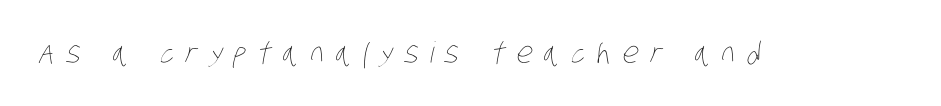
The image shows 29 px thin, condensed type; set unusually wide letter spacing (+0.39 em), not underlined; low stroke contrast and a large x-height.
